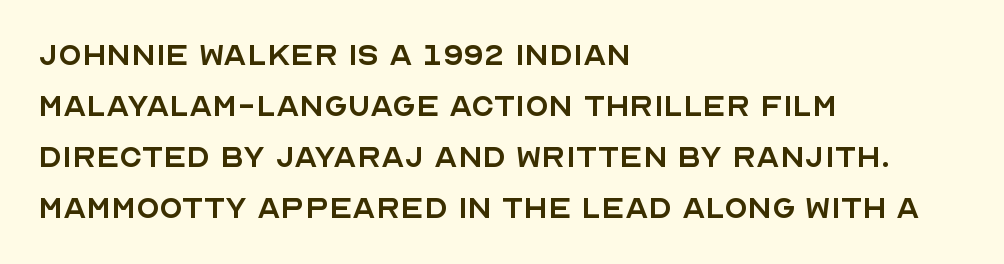
Q: Is the text bold? A: No.
Q: Is the text italic (slanted)? A: No, it is upright.
Q: Is the typeface a serif or a sans-serif typeface? A: Sans-serif.
Q: Is the text underlined? A: No.
Q: How is the paragraph aligned? A: Left-aligned.
Q: Is the spacing between letters normal or unusually wide? A: Normal.
Q: Is the spacing between lines tight, normal or loose? A: Normal.
Q: Width (condensed, normal, or wide)? A: Normal.
Q: x-height? A: Large.
Q: Monospaced? A: No.
